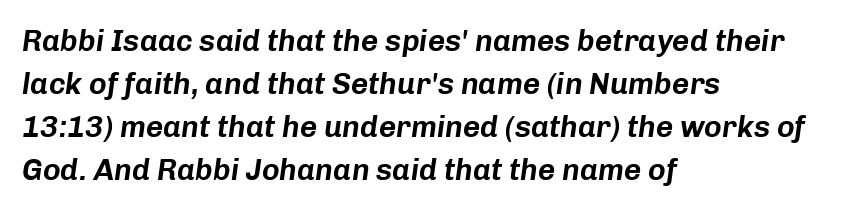
{"italic": "yes", "lean": "right", "slant_degrees": 8, "width": "normal", "stroke_contrast": "low", "x_height": "medium", "monospaced": "no", "underline": "no", "align": "left", "line_spacing": "normal", "line_spacing_ratio": 1.43, "letter_spacing": "normal", "letter_spacing_em": 0.0, "glyph_px": 30}
